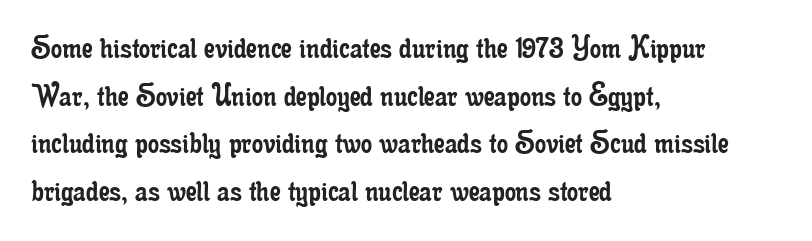
No word sits above an underline. Reading down the block, your eye returns to a fixed left position each line. Vertical stems look standard width or narrower in stroke. Notice how the stems are strictly vertical — no italics here. A typesetter would label this face a serif.
